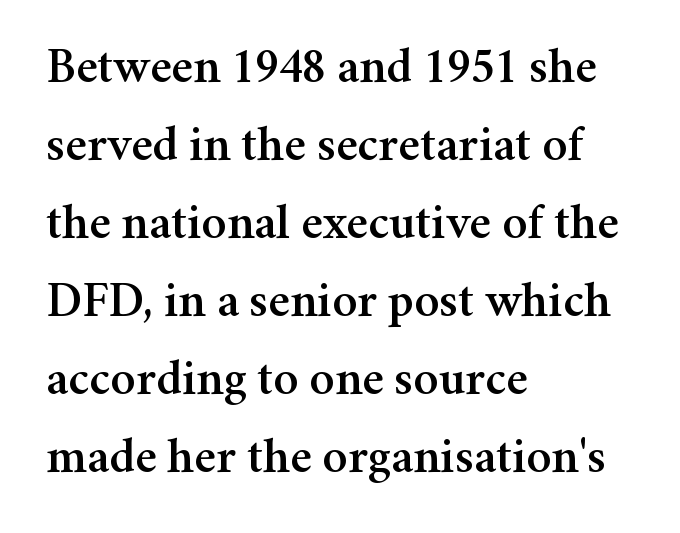
Q: Is the text italic (slanted)? A: No, it is upright.
Q: Is the typeface a serif or a sans-serif typeface? A: Serif.
Q: Is the text underlined? A: No.
Q: How is the paragraph aligned? A: Left-aligned.
Q: Is the spacing between letters normal or unusually wide? A: Normal.
Q: Is the spacing between lines tight, normal or loose? A: Normal.
Q: Width (condensed, normal, or wide)? A: Normal.
Q: Stroke contrast? A: Medium.
Q: x-height? A: Medium.
Q: Monospaced? A: No.
